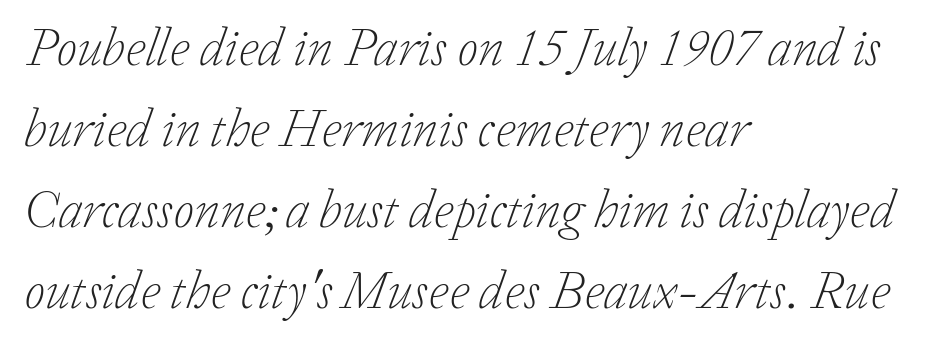
The image shows 53 px light serif type, italic (leaning right); set left-aligned, normal line spacing (1.53x), normal letter spacing, not underlined; low stroke contrast and a medium x-height.
